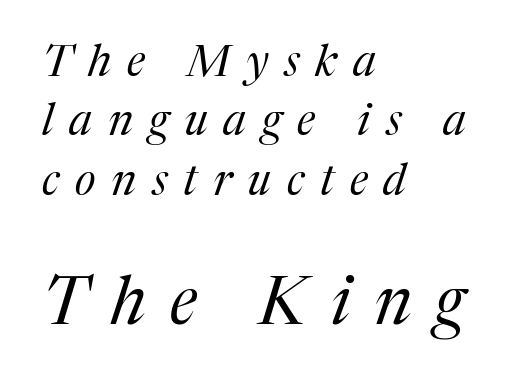
{"serif": "yes", "italic": "yes", "lean": "right", "slant_degrees": 17, "bold": "no", "weight": "regular", "width": "normal", "stroke_contrast": "medium", "x_height": "medium", "monospaced": "no", "underline": "no", "align": "left", "line_spacing": "normal", "line_spacing_ratio": 1.35, "letter_spacing": "wide", "letter_spacing_em": 0.36, "larger_block": "second", "size_ratio": 1.5, "glyph_px": 66}
